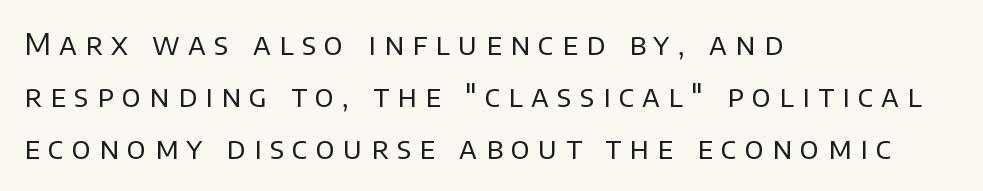
{"serif": "no", "italic": "no", "bold": "no", "weight": "regular", "width": "normal", "stroke_contrast": "low", "x_height": "large", "monospaced": "no", "underline": "no", "align": "left", "line_spacing_ratio": 1.74, "letter_spacing": "wide", "letter_spacing_em": 0.28, "glyph_px": 30}
